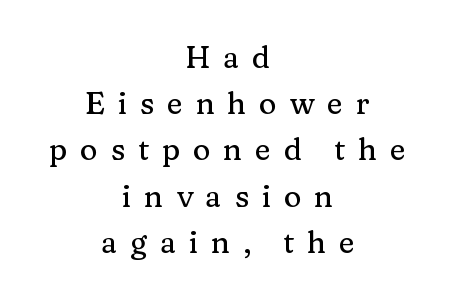
{"serif": "yes", "italic": "no", "width": "normal", "stroke_contrast": "medium", "x_height": "medium", "monospaced": "no", "underline": "no", "align": "center", "line_spacing": "normal", "line_spacing_ratio": 1.54, "letter_spacing": "wide", "letter_spacing_em": 0.43, "glyph_px": 30}
